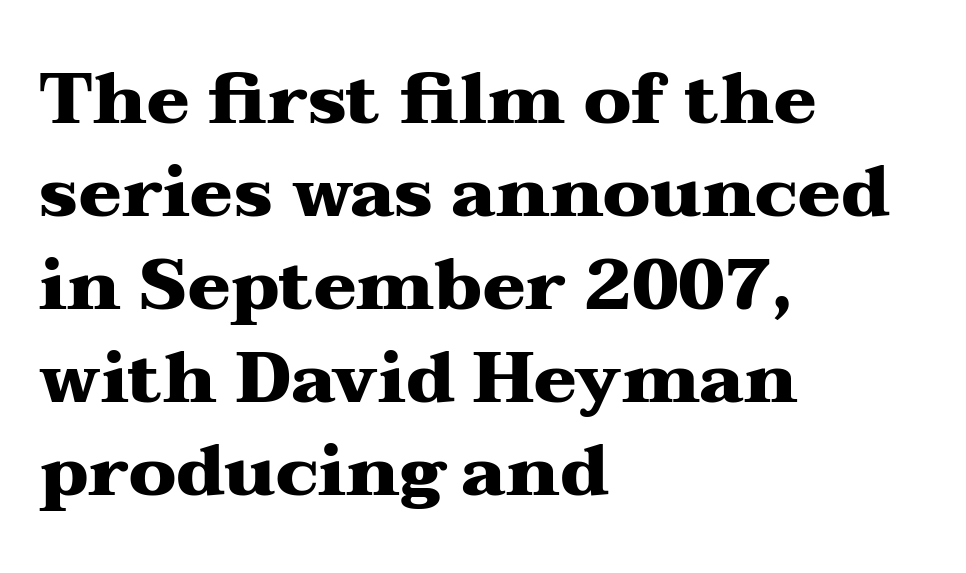
Q: Is the text bold? A: Yes.
Q: Is the text italic (slanted)? A: No, it is upright.
Q: Is the typeface a serif or a sans-serif typeface? A: Serif.
Q: Is the text underlined? A: No.
Q: How is the paragraph aligned? A: Left-aligned.
Q: Is the spacing between letters normal or unusually wide? A: Normal.
Q: Is the spacing between lines tight, normal or loose? A: Normal.
Q: Width (condensed, normal, or wide)? A: Wide.
Q: Stroke contrast? A: Medium.
Q: x-height? A: Medium.
Q: Monospaced? A: No.
